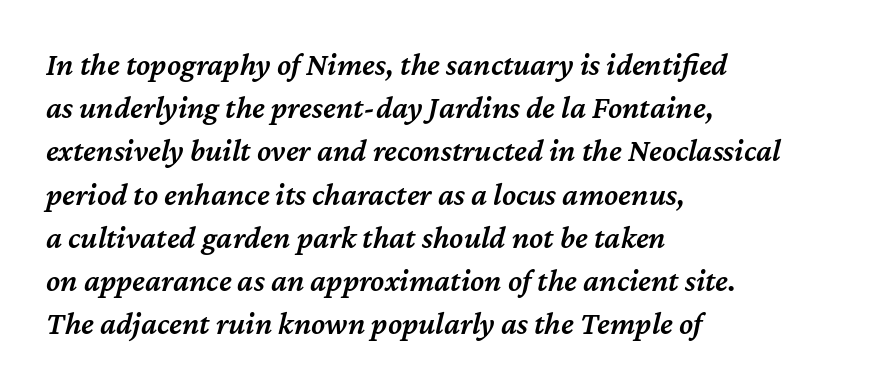
Q: Is the text bold? A: Semi-bold.
Q: Is the text italic (slanted)? A: Yes, it leans right by about 12 degrees.
Q: Is the text underlined? A: No.
Q: How is the paragraph aligned? A: Left-aligned.
Q: Is the spacing between letters normal or unusually wide? A: Normal.
Q: Is the spacing between lines tight, normal or loose? A: Normal.
Q: Width (condensed, normal, or wide)? A: Normal.
Q: Stroke contrast? A: Medium.
Q: x-height? A: Medium.
Q: Monospaced? A: No.
